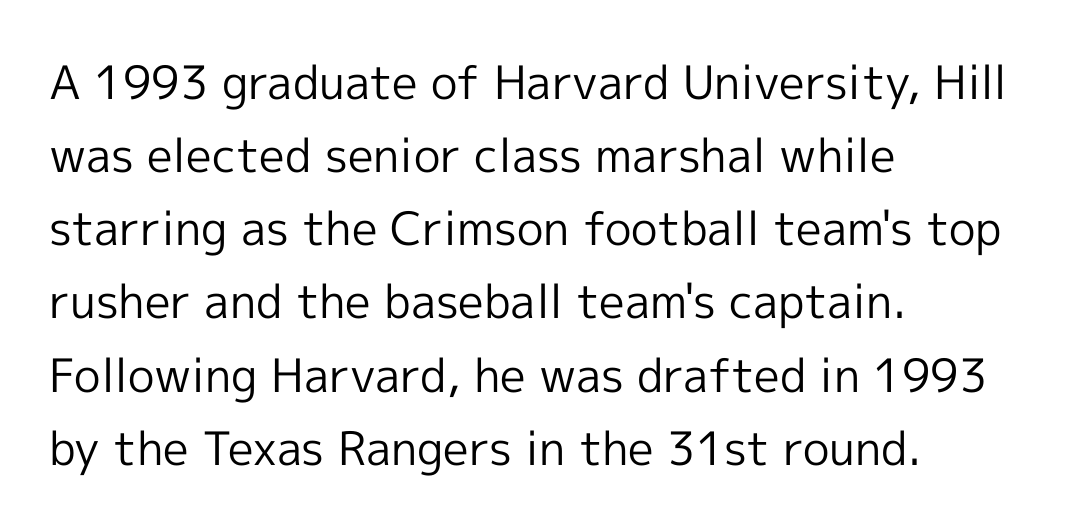
In terms of letterform style, serifs are entirely absent. The text block is weighted toward the left margin, trailing off unevenly rightward. Is the type heavy? It reads as light-to-regular instead. Posture: upright roman. Reading down the column, the eye jumps a familiar distance to each next line.
